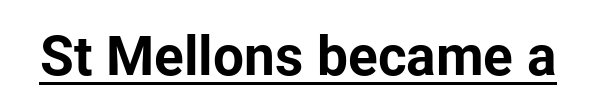
Q: Is the text bold? A: Yes.
Q: Is the text italic (slanted)? A: No, it is upright.
Q: Is the typeface a serif or a sans-serif typeface? A: Sans-serif.
Q: Is the text underlined? A: Yes.
Q: Is the spacing between letters normal or unusually wide? A: Normal.
Q: Width (condensed, normal, or wide)? A: Normal.
Q: Stroke contrast? A: Low.
Q: x-height? A: Medium.
Q: Monospaced? A: No.
